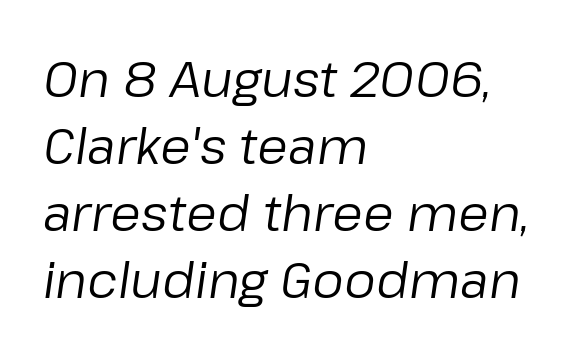
There's an unmistakable incline to the writing here. The glyphs are unaccompanied by any horizontal stroke below them. All the whitespace from short lines collects on the right. A typesetter would call this zero additional tracking. Counters stay open thanks to moderate or lighter strokes. What's the leading like? Ordinary, nothing unusual.
